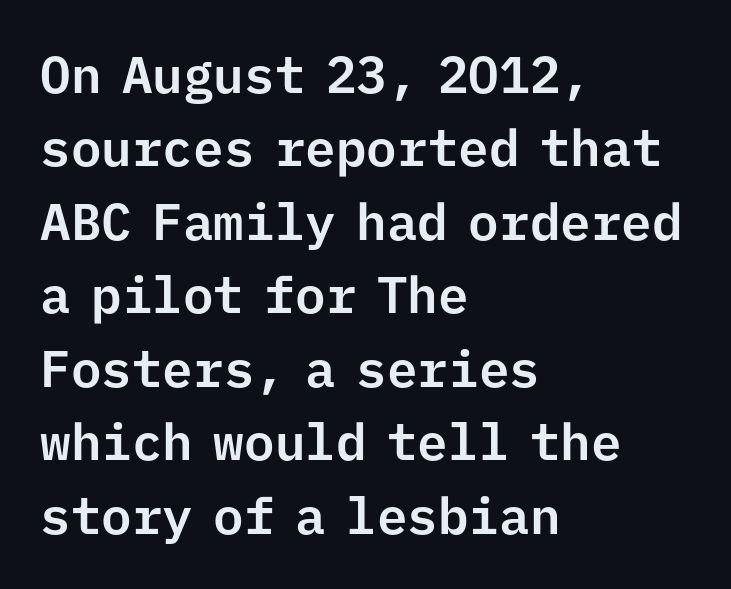
Q: Is the text italic (slanted)? A: No, it is upright.
Q: Is the typeface a serif or a sans-serif typeface? A: Sans-serif.
Q: Is the text underlined? A: No.
Q: How is the paragraph aligned? A: Left-aligned.
Q: Is the spacing between letters normal or unusually wide? A: Normal.
Q: Is the spacing between lines tight, normal or loose? A: Normal.
Q: Width (condensed, normal, or wide)? A: Normal.
Q: Stroke contrast? A: Low.
Q: x-height? A: Medium.
Q: Monospaced? A: Yes.
